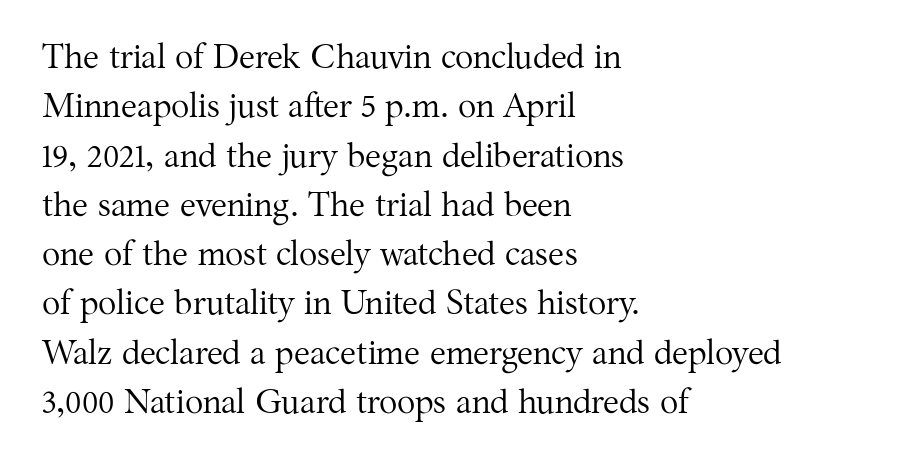
Q: Is the text bold? A: No.
Q: Is the text italic (slanted)? A: No, it is upright.
Q: Is the typeface a serif or a sans-serif typeface? A: Serif.
Q: Is the text underlined? A: No.
Q: How is the paragraph aligned? A: Left-aligned.
Q: Is the spacing between letters normal or unusually wide? A: Normal.
Q: Is the spacing between lines tight, normal or loose? A: Normal.
Q: Width (condensed, normal, or wide)? A: Normal.
Q: Stroke contrast? A: Medium.
Q: x-height? A: Medium.
Q: Monospaced? A: No.
